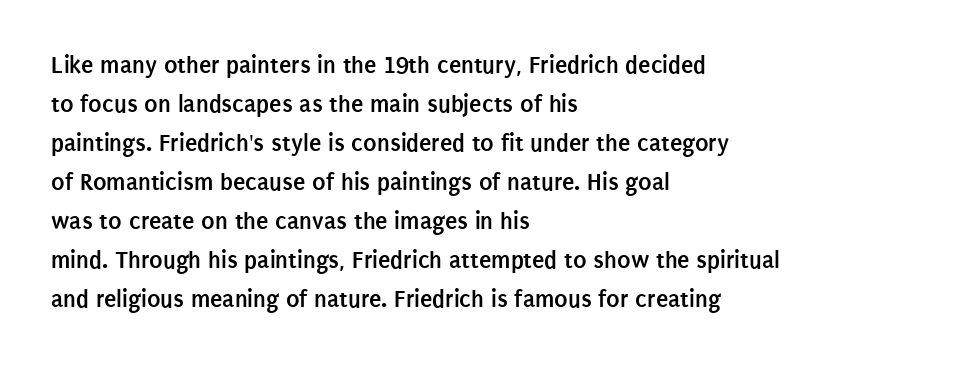
Q: Is the text bold? A: Yes.
Q: Is the text italic (slanted)? A: No, it is upright.
Q: Is the text underlined? A: No.
Q: How is the paragraph aligned? A: Left-aligned.
Q: Is the spacing between letters normal or unusually wide? A: Normal.
Q: Is the spacing between lines tight, normal or loose? A: Normal.
